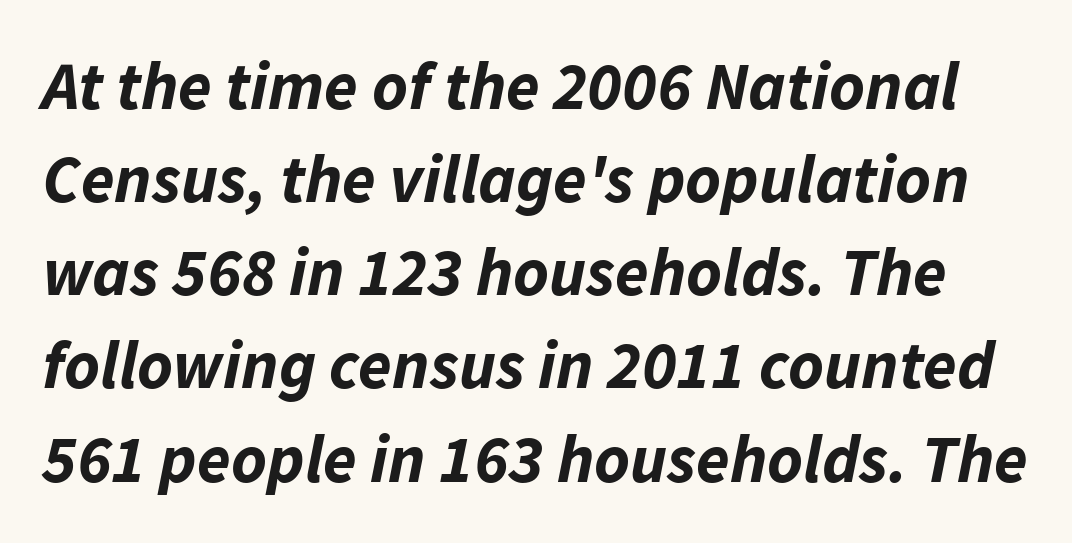
{"italic": "yes", "lean": "right", "slant_degrees": 11, "bold": "yes", "weight": "bold", "width": "normal", "stroke_contrast": "low", "x_height": "medium", "monospaced": "no", "underline": "no", "line_spacing": "normal", "line_spacing_ratio": 1.37, "letter_spacing": "normal", "letter_spacing_em": 0.0, "glyph_px": 68}
